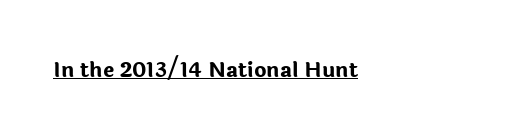
Q: Is the text bold? A: Yes.
Q: Is the text italic (slanted)? A: No, it is upright.
Q: Is the text underlined? A: Yes.
Q: Is the spacing between letters normal or unusually wide? A: Normal.
